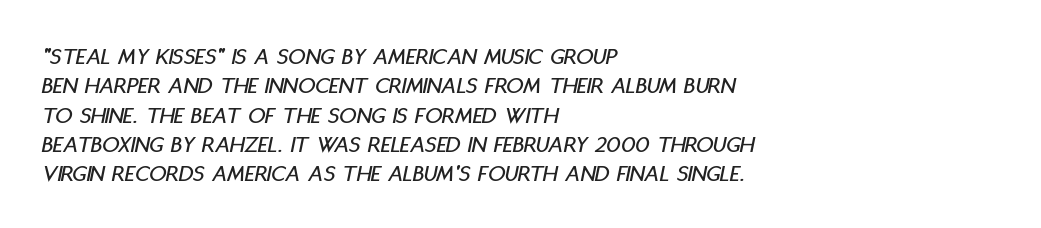
Each line starts at the same left margin while the right side varies. These lines keep a tight, regular rhythm from letter to letter. Would a proofreader flag this as italicized? Yes. Has an underline been added? It has not.
